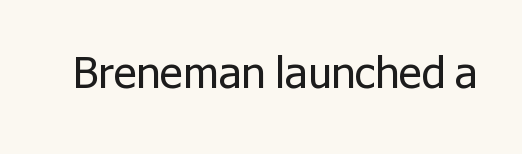
The image shows 43 px regular-weight sans-serif type, upright; set normal letter spacing, not underlined; low stroke contrast and a medium x-height.
